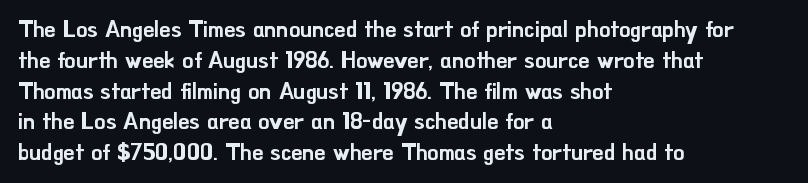
The image shows 22 px text type, upright; set left-aligned, normal line spacing (1.4x), normal letter spacing, not underlined.
